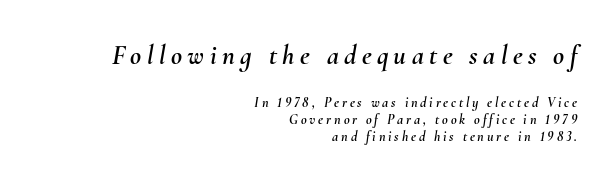
{"italic": "yes", "lean": "right", "slant_degrees": 10, "underline": "no", "align": "right", "line_spacing_ratio": 1.22, "letter_spacing": "wide", "letter_spacing_em": 0.2, "larger_block": "first", "size_ratio": 1.93, "glyph_px": 27}
